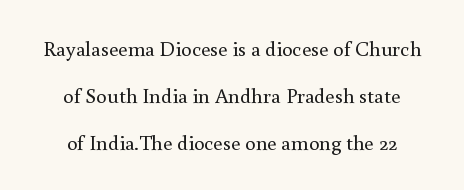
{"italic": "no", "bold": "no", "underline": "no", "line_spacing": "loose", "line_spacing_ratio": 2.23, "letter_spacing": "normal", "letter_spacing_em": 0.0, "glyph_px": 21}
